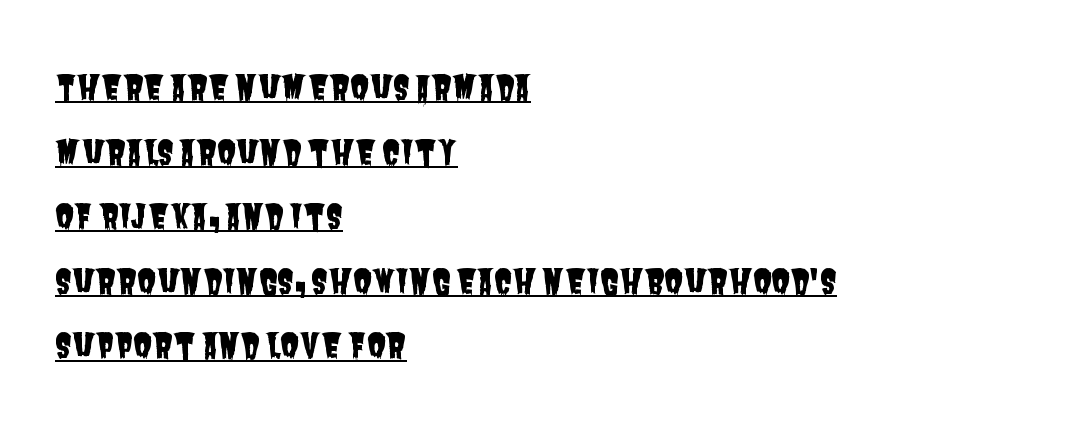
Q: Is the typeface a serif or a sans-serif typeface? A: Sans-serif.
Q: Is the text underlined? A: Yes.
Q: How is the paragraph aligned? A: Left-aligned.
Q: Is the spacing between letters normal or unusually wide? A: Normal.
Q: Is the spacing between lines tight, normal or loose? A: Loose.
Q: Width (condensed, normal, or wide)? A: Condensed.
Q: Stroke contrast? A: Low.
Q: x-height? A: Large.
Q: Monospaced? A: No.
